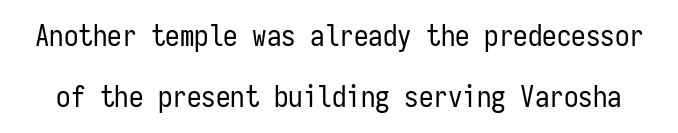
The image shows 29 px regular-weight, condensed sans-serif type, upright, monospaced; set loose line spacing (2.12x), normal letter spacing, not underlined; low stroke contrast and a medium x-height.
